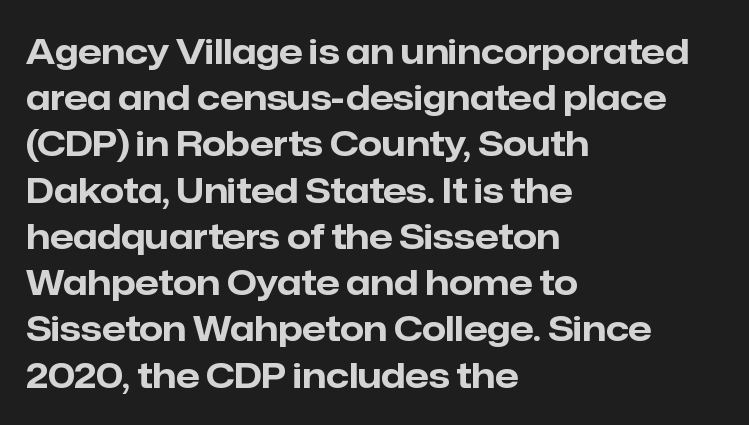
The vertical gap from one line to the next is medium. The rendering uses natural spacing where letterforms have individual widths. If you drew a line through each stem, it would be perfectly vertical. The passage shown has conventional tracking throughout. Lines of text with bare space underneath. To sum up the face: it is a sans, with no serifs.
